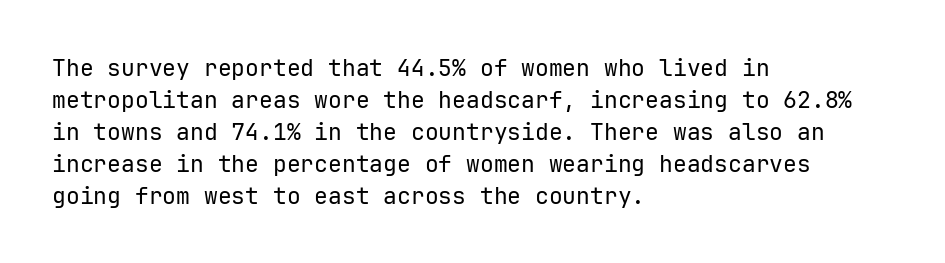
Caption: standard tracking, unaltered. Does the leading feel generous? No, just average. The lines are quadded left. Check the space under the baseline: it is left empty.
